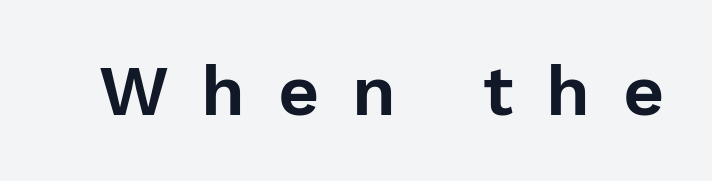
The image shows 71 px sans-serif type, upright; set unusually wide letter spacing (+0.46 em), not underlined; low stroke contrast and a medium x-height.
